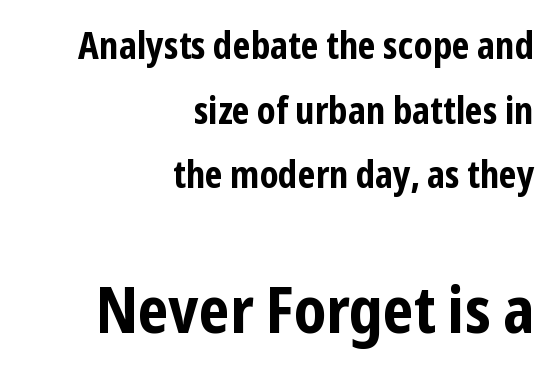
The image shows 64 px bold, condensed sans-serif type, upright; set right-aligned, line spacing 1.75x, normal letter spacing, not underlined; the second (bottom) block is 1.73x larger; low stroke contrast and a medium x-height.
